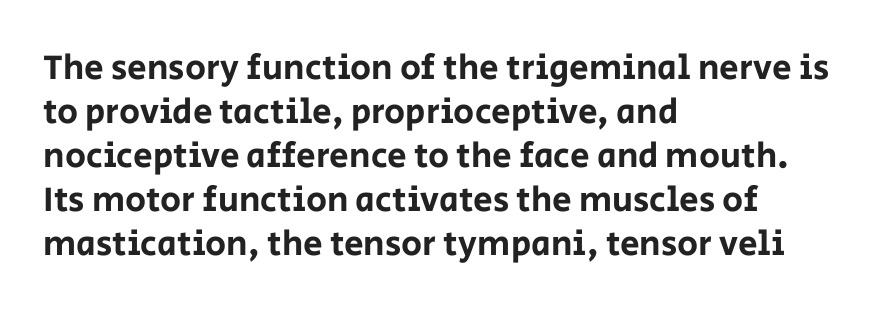
{"serif": "no", "italic": "no", "width": "normal", "stroke_contrast": "low", "x_height": "large", "monospaced": "no", "underline": "no", "align": "left", "line_spacing": "normal", "line_spacing_ratio": 1.26, "letter_spacing": "normal", "letter_spacing_em": 0.0, "glyph_px": 35}
